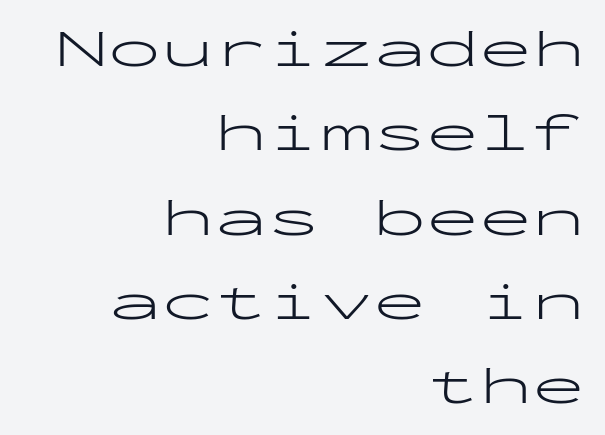
The image shows 53 px light, wide sans-serif type, upright, monospaced; set right-aligned, normal line spacing (1.59x), normal letter spacing, not underlined; low stroke contrast and a medium x-height.
